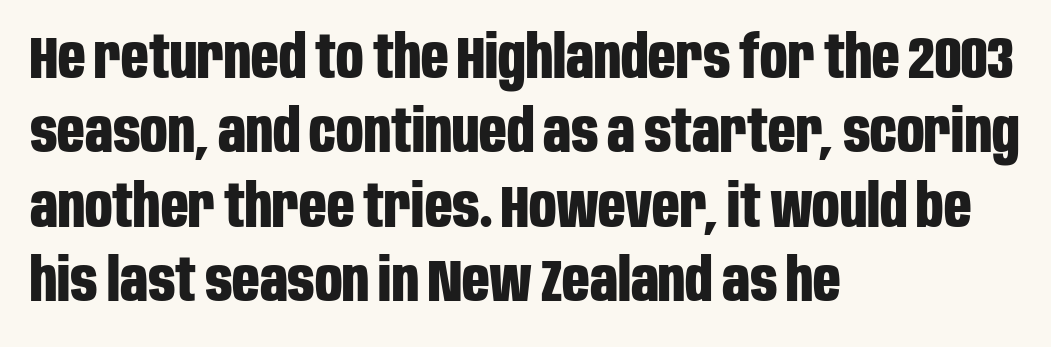
{"serif": "no", "italic": "no", "bold": "yes", "weight": "bold", "width": "condensed", "stroke_contrast": "low", "x_height": "large", "monospaced": "no", "underline": "no", "align": "left", "line_spacing_ratio": 1.24, "letter_spacing": "normal", "letter_spacing_em": 0.0, "glyph_px": 60}
